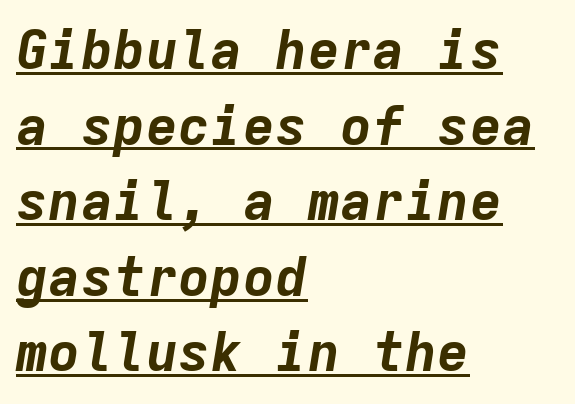
{"italic": "yes", "lean": "right", "slant_degrees": 9, "bold": "yes", "weight": "bold", "width": "normal", "stroke_contrast": "low", "x_height": "medium", "monospaced": "yes", "underline": "yes", "align": "left", "line_spacing": "normal", "line_spacing_ratio": 1.4, "letter_spacing": "normal", "letter_spacing_em": 0.0, "glyph_px": 54}
